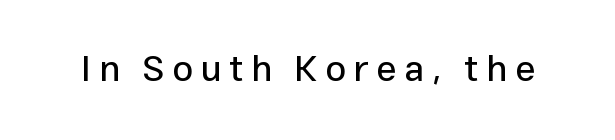
{"serif": "no", "italic": "no", "width": "normal", "stroke_contrast": "low", "x_height": "medium", "monospaced": "no", "underline": "no", "letter_spacing": "wide", "letter_spacing_em": 0.2, "glyph_px": 37}
